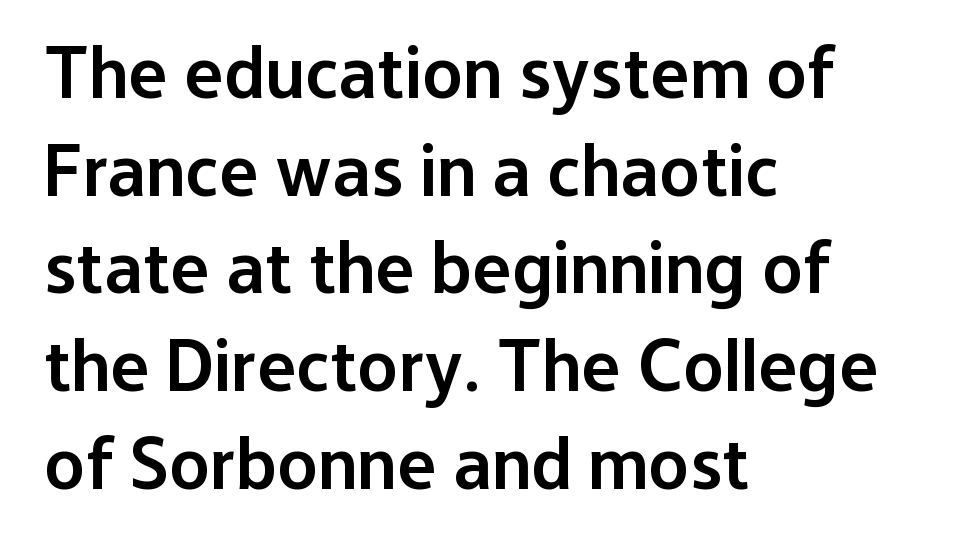
The image shows 74 px semibold sans-serif type, upright; set left-aligned, normal line spacing (1.32x), normal letter spacing, not underlined; low stroke contrast and a medium x-height.
